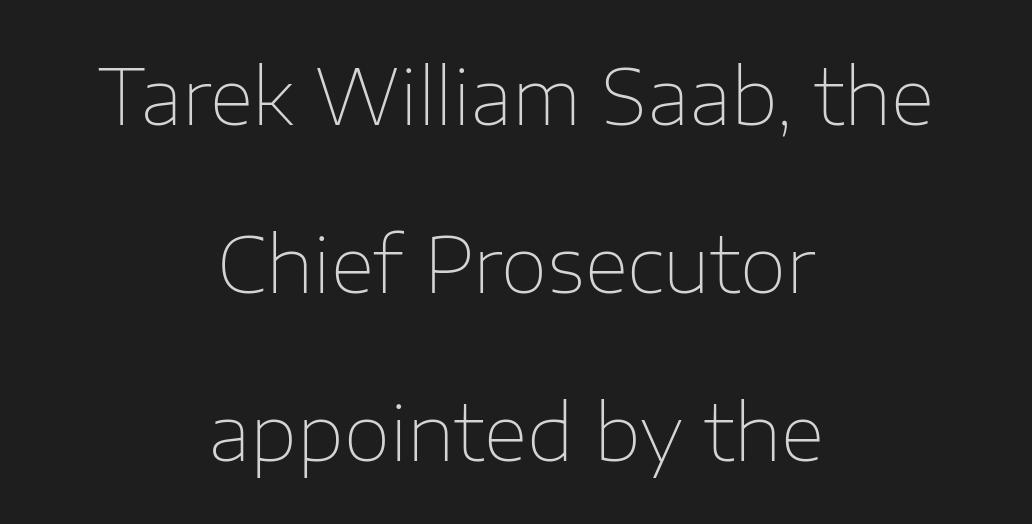
Q: Is the text bold? A: No.
Q: Is the text italic (slanted)? A: No, it is upright.
Q: Is the typeface a serif or a sans-serif typeface? A: Sans-serif.
Q: Is the text underlined? A: No.
Q: How is the paragraph aligned? A: Centered.
Q: Is the spacing between letters normal or unusually wide? A: Normal.
Q: Is the spacing between lines tight, normal or loose? A: Loose.
Q: Width (condensed, normal, or wide)? A: Normal.
Q: Stroke contrast? A: Low.
Q: x-height? A: Medium.
Q: Monospaced? A: No.
